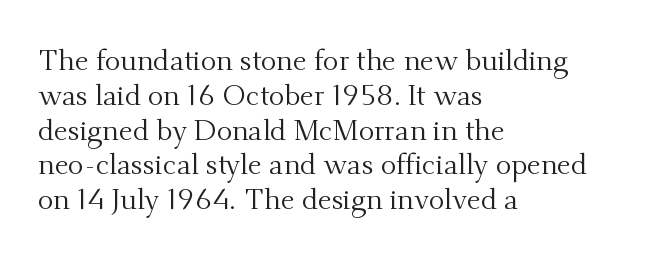
{"serif": "yes", "italic": "no", "bold": "no", "weight": "regular", "width": "normal", "stroke_contrast": "medium", "x_height": "small", "monospaced": "no", "underline": "no", "align": "left", "line_spacing_ratio": 1.2, "letter_spacing": "normal", "letter_spacing_em": 0.0, "glyph_px": 29}
